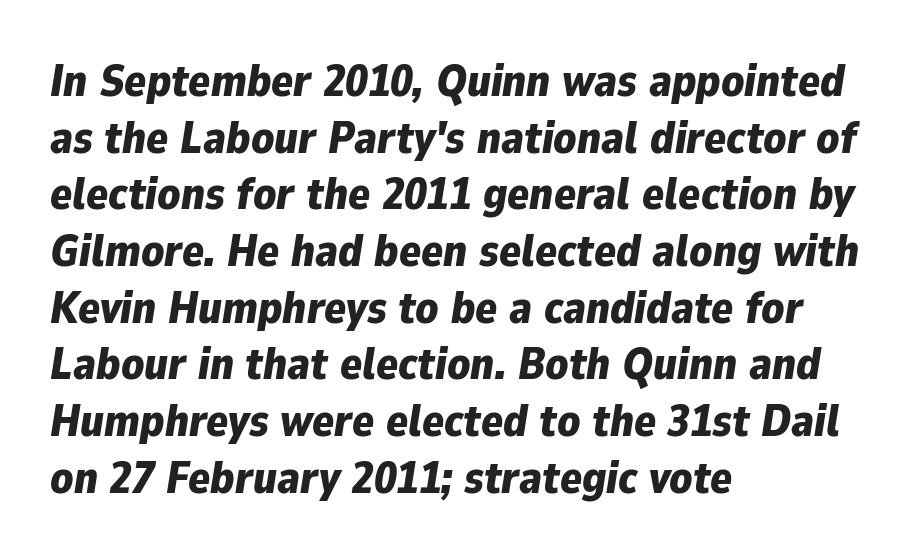
{"italic": "yes", "lean": "right", "slant_degrees": 9, "bold": "yes", "weight": "bold", "width": "normal", "stroke_contrast": "low", "x_height": "medium", "monospaced": "no", "underline": "no", "align": "left", "line_spacing": "normal", "line_spacing_ratio": 1.26, "letter_spacing": "normal", "letter_spacing_em": 0.0, "glyph_px": 45}
